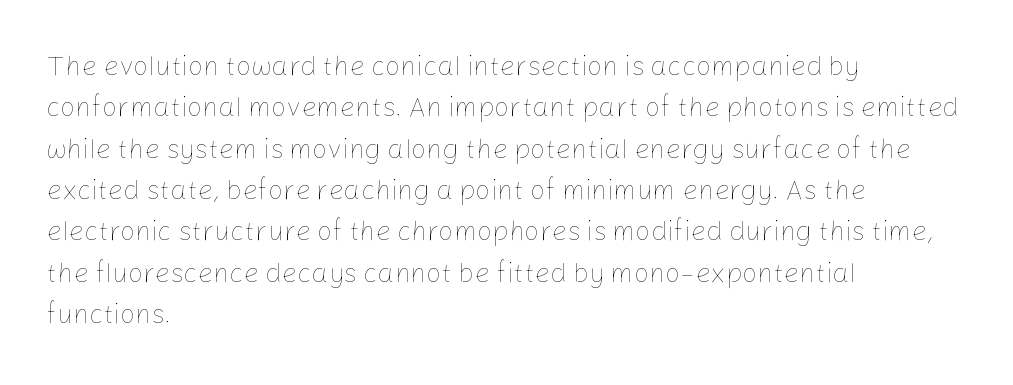
In terms of leading, this rendering sits right in the middle. The lettering stays uniformly vertical, giving the passage a roman look. Decoration check: the copy has no underline. The passage shown is not bold in any degree. How are the letters spaced? Ordinarily, with no added tracking.
